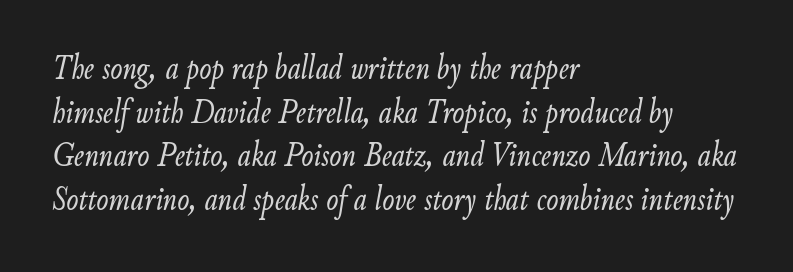
Type without underlining. A typesetter would call this proportional, since set widths differ per character. Each stroke keeps to a modest, everyday thickness or less. No extra tracking has been applied to these lines. The passage shown leans; its letterforms are oblique.
